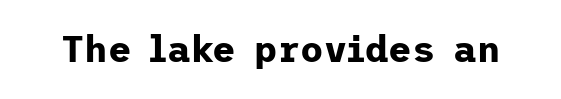
These lines keep a tight, regular rhythm from letter to letter. The typesetting leans heavy: a genuine bold. Is this a sans? Yes — the strokes have no serifs. Each row of text sits above clean, open space. Vertical strokes here are truly vertical.
